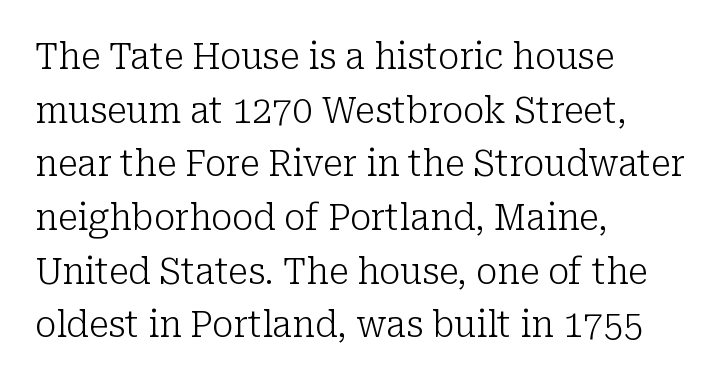
The image shows 36 px light serif type, upright; set left-aligned, normal line spacing (1.49x), normal letter spacing, not underlined; low stroke contrast and a medium x-height.
